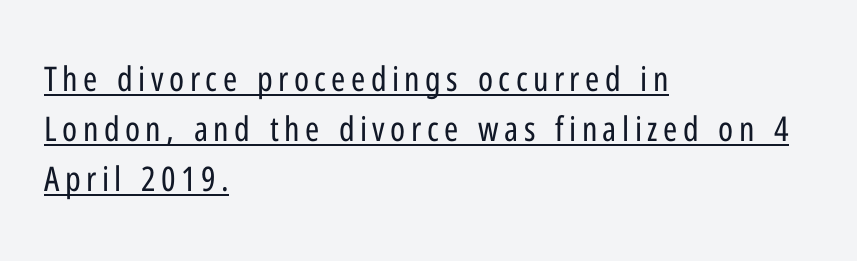
{"serif": "no", "italic": "no", "bold": "no", "weight": "regular", "width": "condensed", "stroke_contrast": "low", "x_height": "medium", "monospaced": "no", "underline": "yes", "align": "left", "line_spacing": "normal", "line_spacing_ratio": 1.47, "glyph_px": 34}
